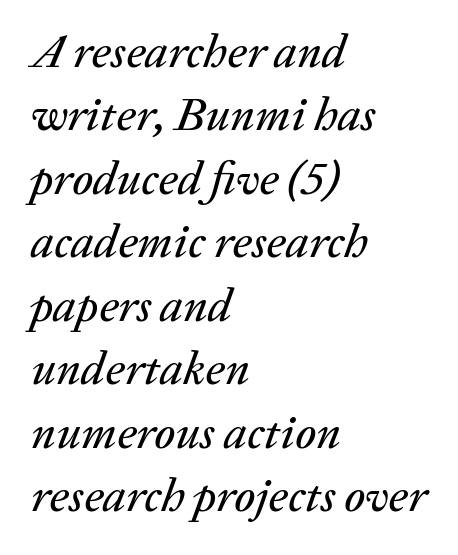
Q: Is the text italic (slanted)? A: Yes, it leans right by about 20 degrees.
Q: Is the text underlined? A: No.
Q: How is the paragraph aligned? A: Left-aligned.
Q: Is the spacing between letters normal or unusually wide? A: Normal.
Q: Is the spacing between lines tight, normal or loose? A: Normal.
Q: Width (condensed, normal, or wide)? A: Normal.
Q: Stroke contrast? A: Low.
Q: x-height? A: Medium.
Q: Monospaced? A: No.
